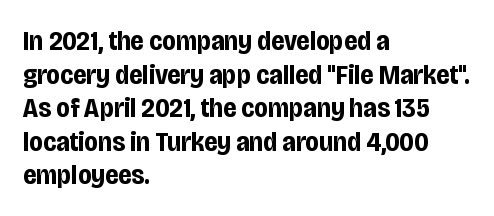
Q: Is the text bold? A: Yes.
Q: Is the text italic (slanted)? A: No, it is upright.
Q: Is the typeface a serif or a sans-serif typeface? A: Sans-serif.
Q: Is the text underlined? A: No.
Q: How is the paragraph aligned? A: Left-aligned.
Q: Is the spacing between letters normal or unusually wide? A: Normal.
Q: Width (condensed, normal, or wide)? A: Condensed.
Q: Stroke contrast? A: Low.
Q: x-height? A: Large.
Q: Monospaced? A: No.
